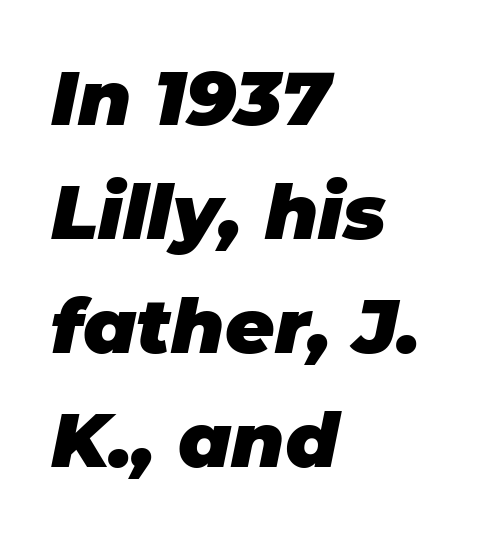
The image shows 76 px heavy type, italic (leaning right); set left-aligned, normal line spacing (1.5x), normal letter spacing, not underlined; low stroke contrast and a large x-height.
